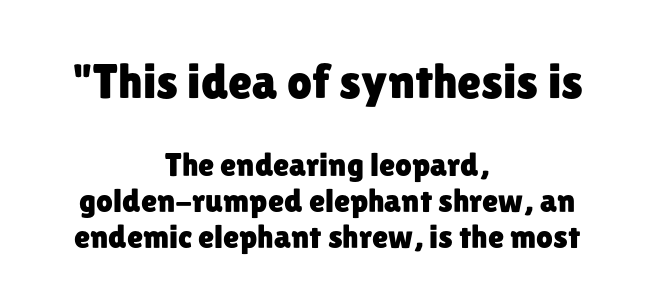
It's the straight-up-and-down kind of type. The rendering keeps characters at their native spacing. A typesetter would call this proportional, since set widths differ per character. These two chunks differ in scale, with the top chunk taking the larger measure. Check the space under the baseline: it is left empty.
